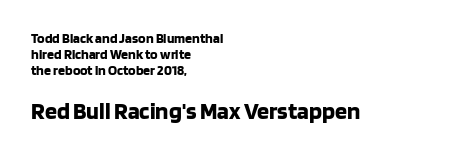
{"italic": "no", "bold": "yes", "underline": "no", "align": "left", "line_spacing": "tight", "line_spacing_ratio": 1.14, "letter_spacing": "normal", "letter_spacing_em": 0.0, "larger_block": "second", "size_ratio": 1.71, "glyph_px": 24}
